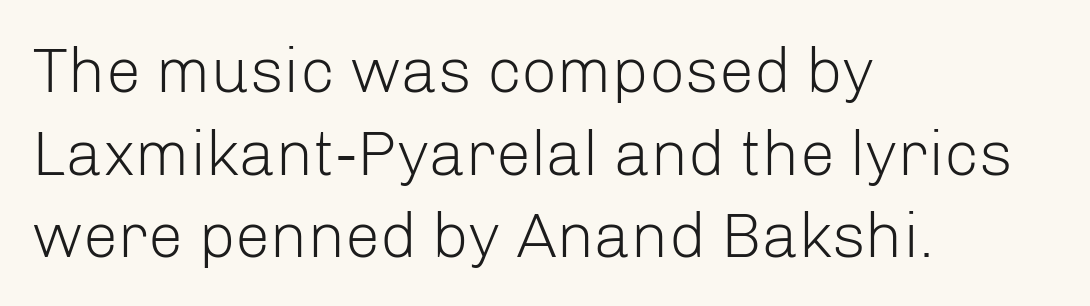
Q: Is the text bold? A: No.
Q: Is the text italic (slanted)? A: No, it is upright.
Q: Is the typeface a serif or a sans-serif typeface? A: Sans-serif.
Q: Is the text underlined? A: No.
Q: How is the paragraph aligned? A: Left-aligned.
Q: Is the spacing between letters normal or unusually wide? A: Normal.
Q: Is the spacing between lines tight, normal or loose? A: Normal.
Q: Width (condensed, normal, or wide)? A: Normal.
Q: Stroke contrast? A: Low.
Q: x-height? A: Medium.
Q: Monospaced? A: No.
